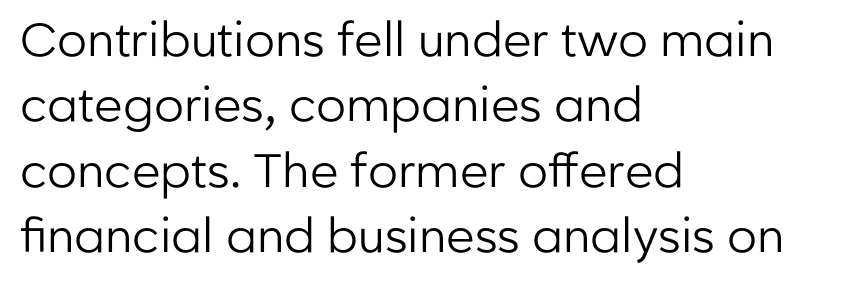
{"serif": "no", "italic": "no", "bold": "no", "weight": "regular", "width": "normal", "stroke_contrast": "low", "x_height": "medium", "monospaced": "no", "underline": "no", "align": "left", "line_spacing": "normal", "line_spacing_ratio": 1.39, "letter_spacing": "normal", "letter_spacing_em": 0.0, "glyph_px": 47}
